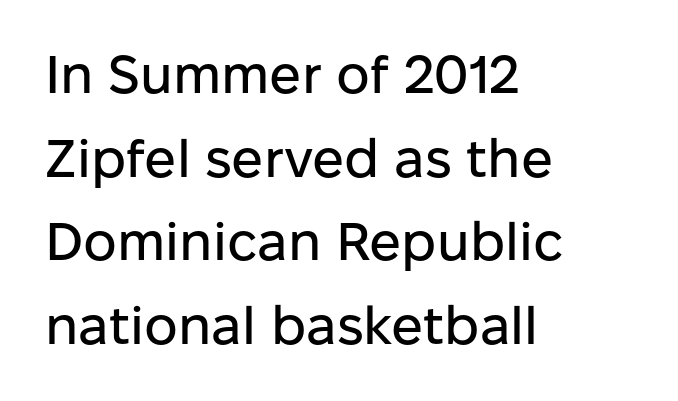
{"serif": "no", "italic": "no", "width": "normal", "stroke_contrast": "low", "x_height": "medium", "monospaced": "no", "underline": "no", "align": "left", "line_spacing": "normal", "line_spacing_ratio": 1.58, "letter_spacing": "normal", "letter_spacing_em": 0.0, "glyph_px": 53}
